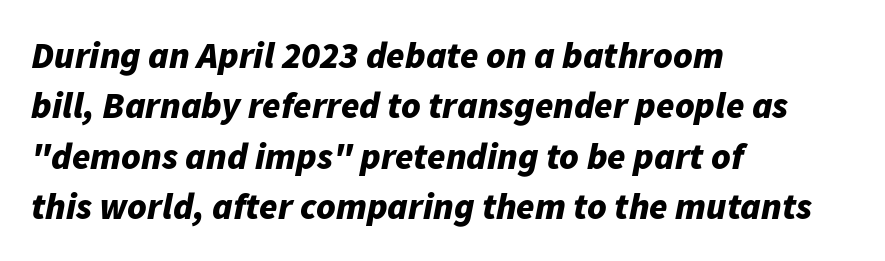
Q: Is the text bold? A: Yes.
Q: Is the text italic (slanted)? A: Yes, it leans right by about 11 degrees.
Q: Is the text underlined? A: No.
Q: How is the paragraph aligned? A: Left-aligned.
Q: Is the spacing between letters normal or unusually wide? A: Normal.
Q: Is the spacing between lines tight, normal or loose? A: Normal.
Q: Width (condensed, normal, or wide)? A: Normal.
Q: Stroke contrast? A: Low.
Q: x-height? A: Medium.
Q: Monospaced? A: No.
